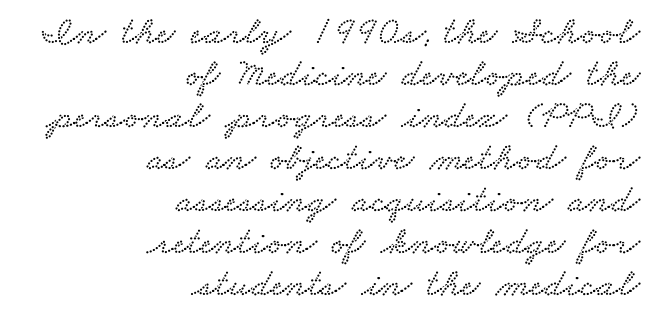
{"serif": "yes", "width": "wide", "stroke_contrast": "low", "x_height": "small", "monospaced": "no", "underline": "no", "align": "right", "line_spacing": "tight", "line_spacing_ratio": 1.05, "letter_spacing": "normal", "letter_spacing_em": 0.0, "glyph_px": 40}
